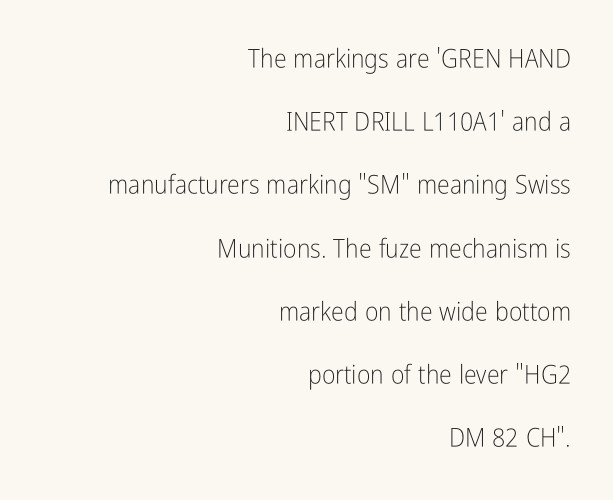
The image shows 26 px text type, upright; set right-aligned, loose line spacing (2.43x), normal letter spacing, not underlined.
